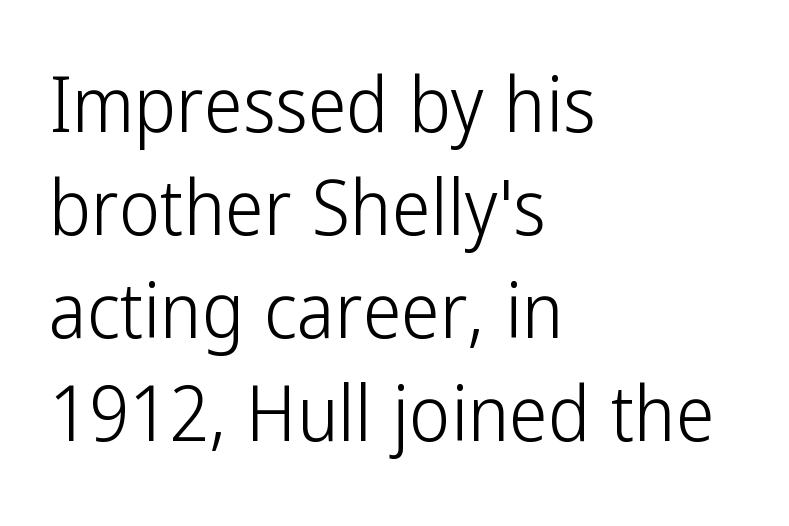
Underlining? Definitely not there. This rendering employs a face without finishing strokes, i.e., a sans-serif. Typeset ragged right — the left edge is the straight one. When letters stand straight like this, we call the style roman or upright. Vertical stems look standard width or narrower in stroke. The face used here is proportionally spaced, like ordinary book or web type.
